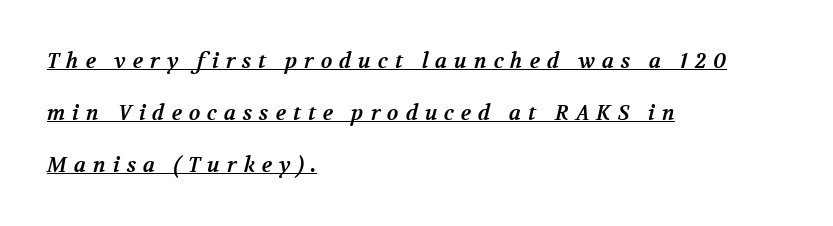
The lettering is marked with a stroke running underneath it. In terms of weight, the rendering is a true, heavy bold. Horizontally, the lines are justified to the leading edge only. Summary of vertical rhythm: relaxed, with wide interline spacing.
